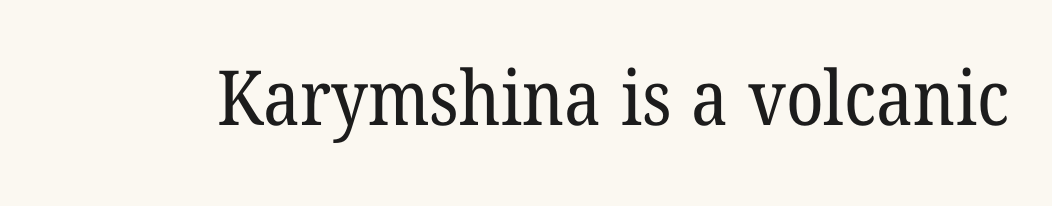
The image shows 76 px regular-weight serif type; set normal letter spacing, not underlined; low stroke contrast and a medium x-height.
